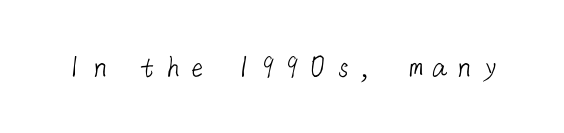
Each letter's strokes conclude bluntly, with no projecting serifs. How are the letters spaced? Widely, with obvious added tracking. Plain, unruled lines of type. Stems here are at most as thick as an everyday book face.
